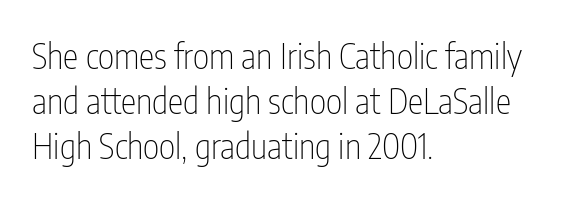
The image shows 35 px thin, condensed sans-serif type, upright; set left-aligned, normal line spacing (1.29x), normal letter spacing, not underlined; low stroke contrast and a medium x-height.
